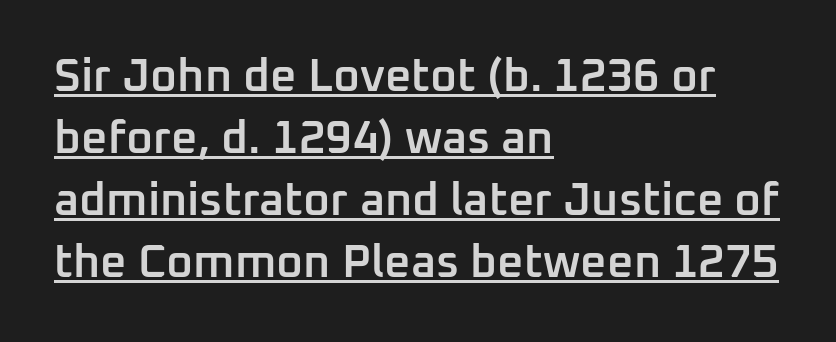
You can tell it's not italic because the verticals are truly vertical. Regarding serifs, this sample does without them. Stems and bowls a touch heavier than normal — semibold. Proportional: the letters do not fall into vertical columns. Line starts are locked; line ends wander.
